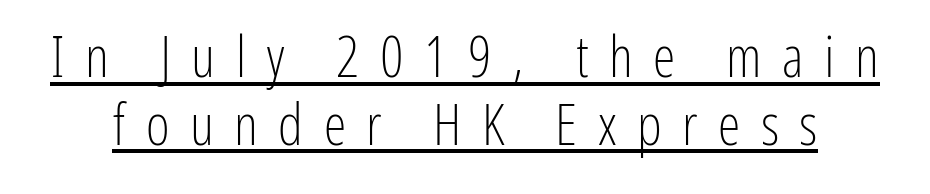
The image shows 57 px light, condensed sans-serif type, upright; set line spacing 1.19x, unusually wide letter spacing (+0.36 em), underlined; low stroke contrast and a medium x-height.
